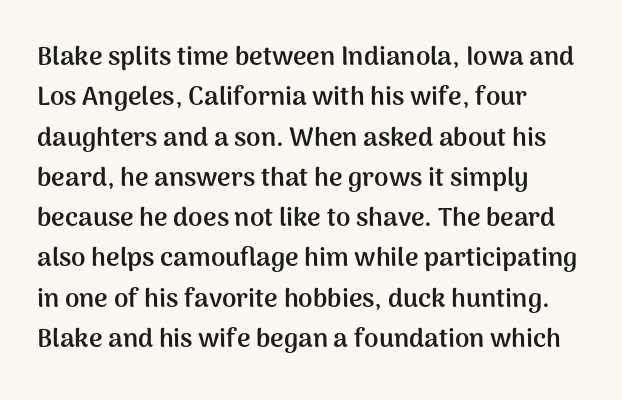
A classic flush-left, rag-right setting is used for this passage. Rows of type keep a routine distance in the vertical direction. Descenders are the only things crossing below the line. The strokes are fattened all the way to bold. Tracking value appears to be zero — textbook default spacing.
